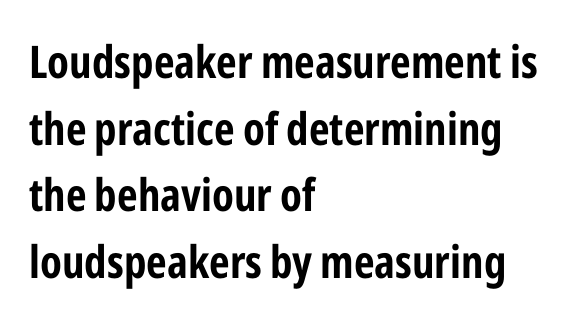
{"serif": "no", "italic": "no", "bold": "yes", "weight": "bold", "width": "condensed", "stroke_contrast": "low", "x_height": "medium", "monospaced": "no", "underline": "no", "align": "left", "line_spacing": "normal", "line_spacing_ratio": 1.48, "letter_spacing": "normal", "letter_spacing_em": 0.0, "glyph_px": 45}
